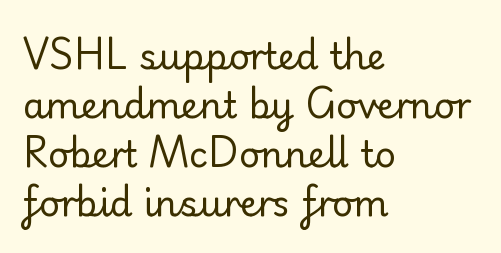
{"serif": "no", "italic": "no", "bold": "no", "weight": "regular", "width": "normal", "stroke_contrast": "low", "x_height": "small", "monospaced": "no", "underline": "no", "align": "left", "line_spacing": "normal", "line_spacing_ratio": 1.36, "letter_spacing": "normal", "letter_spacing_em": 0.0, "glyph_px": 36}
